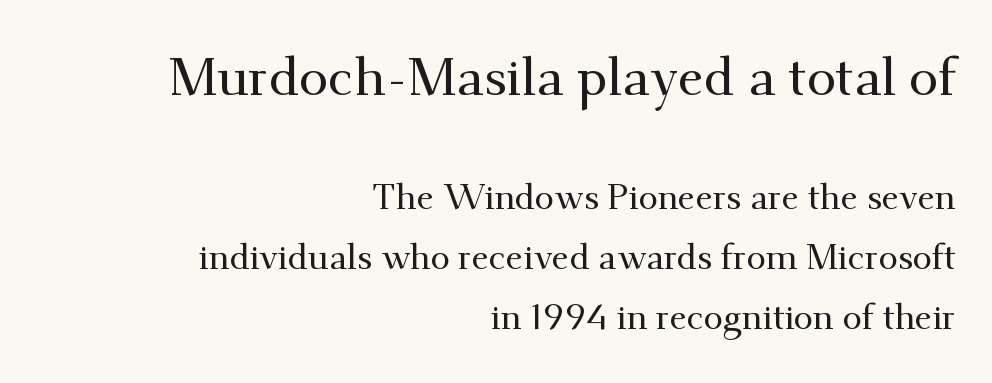
Q: Is the text italic (slanted)? A: No, it is upright.
Q: Is the typeface a serif or a sans-serif typeface? A: Serif.
Q: Is the text underlined? A: No.
Q: How is the paragraph aligned? A: Right-aligned.
Q: Is the spacing between letters normal or unusually wide? A: Normal.
Q: Which block of text is set in a larger size, the first (top) or the second (bottom)? A: The first (top) one.
Q: Width (condensed, normal, or wide)? A: Normal.
Q: Stroke contrast? A: Medium.
Q: x-height? A: Small.
Q: Monospaced? A: No.
